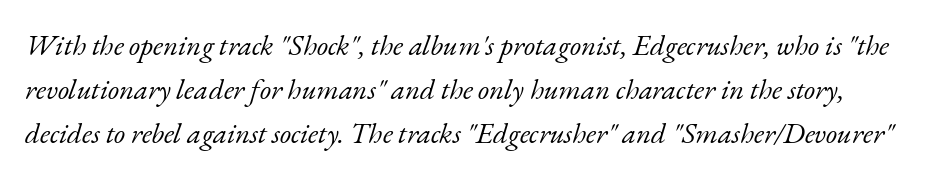
{"serif": "yes", "italic": "yes", "lean": "right", "slant_degrees": 17, "bold": "no", "weight": "light", "width": "normal", "stroke_contrast": "low", "x_height": "small", "monospaced": "no", "underline": "no", "line_spacing": "normal", "line_spacing_ratio": 1.52, "letter_spacing": "normal", "letter_spacing_em": 0.0, "glyph_px": 29}
